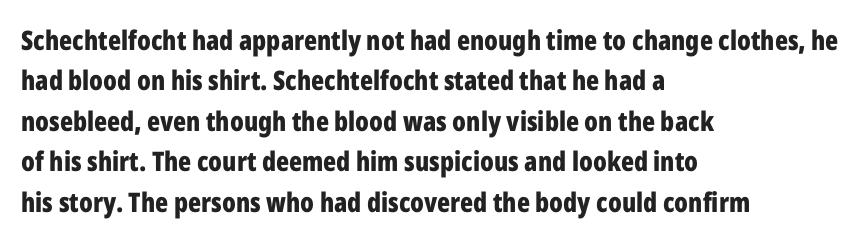
Look at the tracking — it's just the regular setting, nothing added. A classic flush-left, rag-right setting is used for this passage. Lines of text with bare space underneath. The font's upright variant was chosen for this text.
